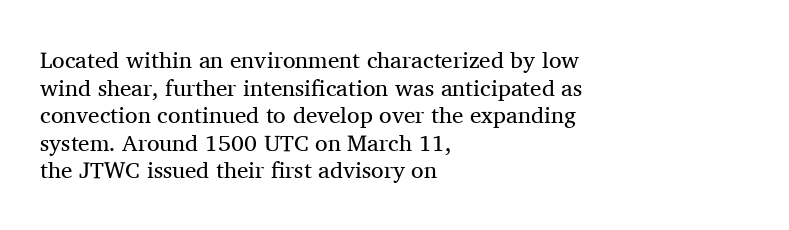
{"italic": "no", "bold": "no", "underline": "no", "align": "left", "line_spacing_ratio": 1.2, "letter_spacing": "normal", "letter_spacing_em": 0.0, "glyph_px": 23}
